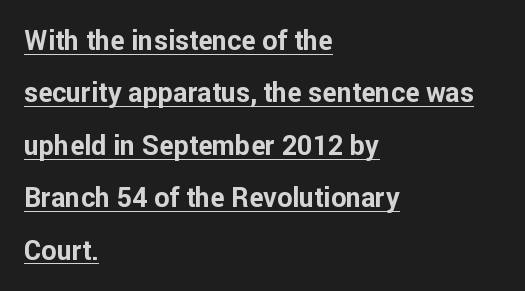
Q: Is the text bold? A: Yes.
Q: Is the text italic (slanted)? A: No, it is upright.
Q: Is the text underlined? A: Yes.
Q: How is the paragraph aligned? A: Left-aligned.
Q: Is the spacing between letters normal or unusually wide? A: Normal.
Q: Is the spacing between lines tight, normal or loose? A: Loose.
